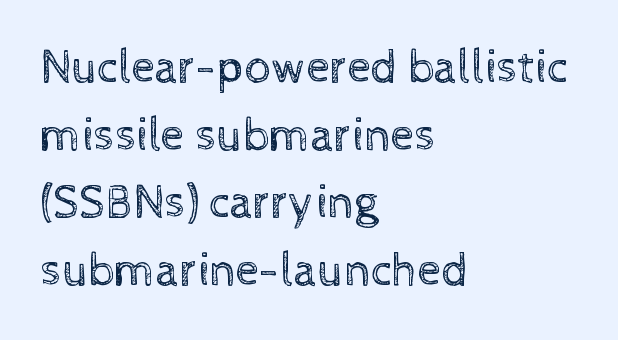
Q: Is the text bold? A: No.
Q: Is the text italic (slanted)? A: No, it is upright.
Q: Is the text underlined? A: No.
Q: How is the paragraph aligned? A: Left-aligned.
Q: Is the spacing between letters normal or unusually wide? A: Normal.
Q: Is the spacing between lines tight, normal or loose? A: Normal.
Q: Width (condensed, normal, or wide)? A: Normal.
Q: x-height? A: Medium.
Q: Monospaced? A: No.
